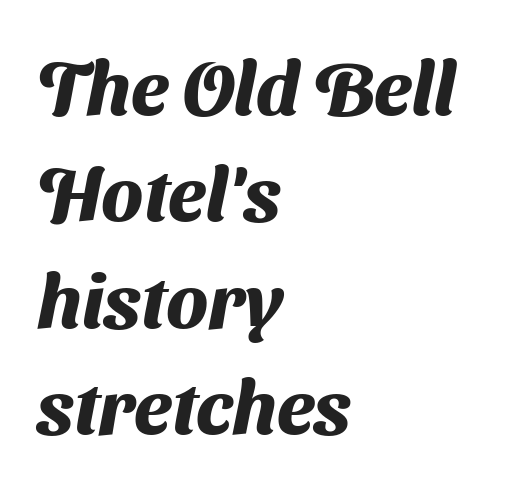
The image shows 76 px heavy sans-serif type; set left-aligned, normal line spacing (1.4x), normal letter spacing, not underlined; medium stroke contrast and a medium x-height.
